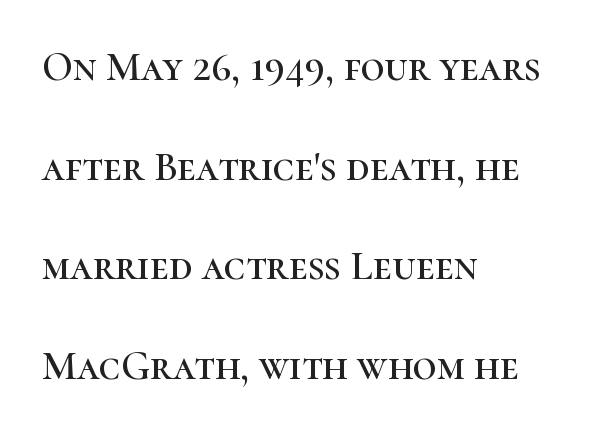
Compared with a centered layout, this one pins lines to the left instead. Spacing verdict: proportional, widths tailored to each character. Each word holds together tightly as a unit, with standard inter-letter gaps. Honestly, there is no underline to notice here at all.
